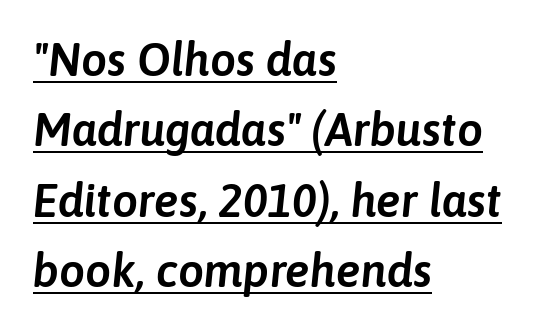
The image shows 46 px text type, italic (leaning right); set left-aligned, normal line spacing (1.53x), normal letter spacing, underlined; low stroke contrast and a medium x-height.
